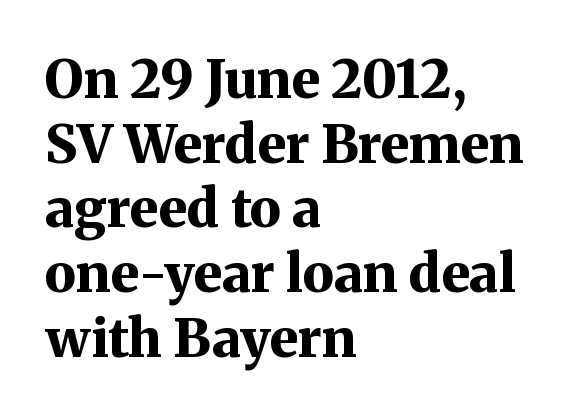
Q: Is the text bold? A: Yes.
Q: Is the text italic (slanted)? A: No, it is upright.
Q: Is the typeface a serif or a sans-serif typeface? A: Serif.
Q: Is the text underlined? A: No.
Q: How is the paragraph aligned? A: Left-aligned.
Q: Is the spacing between letters normal or unusually wide? A: Normal.
Q: Width (condensed, normal, or wide)? A: Normal.
Q: Stroke contrast? A: Medium.
Q: x-height? A: Medium.
Q: Monospaced? A: No.
